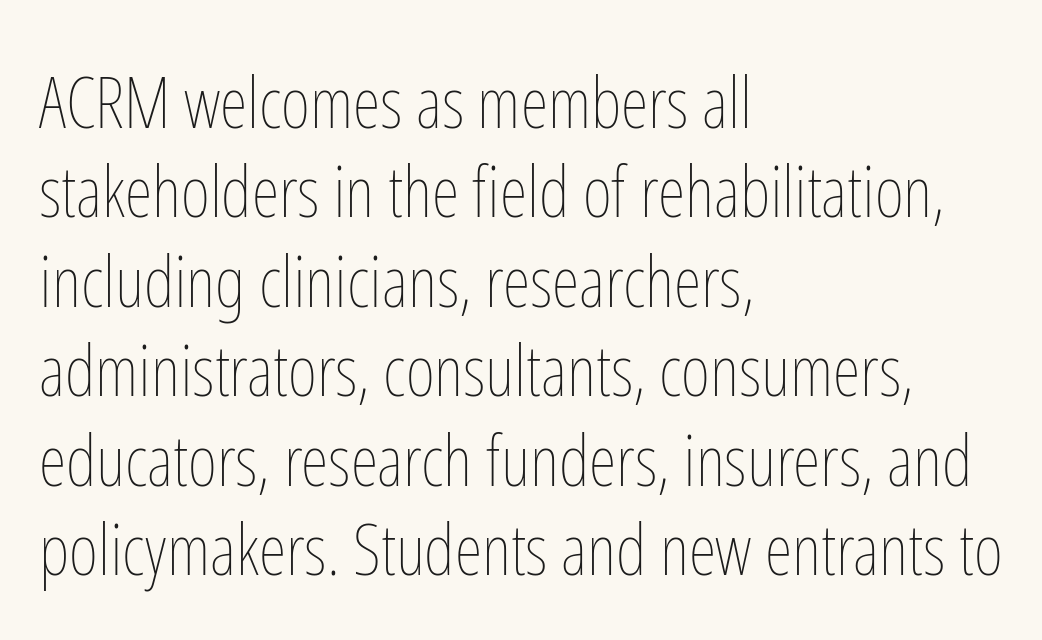
{"italic": "no", "bold": "no", "weight": "thin", "width": "condensed", "stroke_contrast": "low", "x_height": "medium", "monospaced": "no", "underline": "no", "align": "left", "line_spacing": "normal", "line_spacing_ratio": 1.26, "letter_spacing": "normal", "letter_spacing_em": 0.0, "glyph_px": 71}
